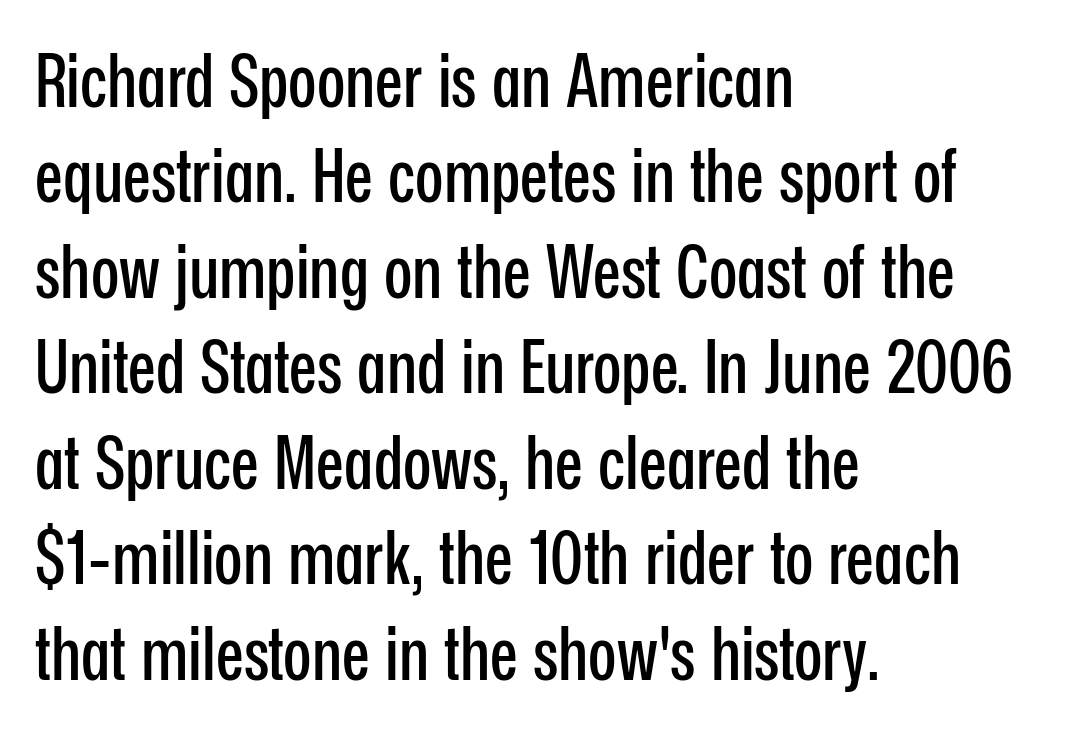
A typesetter would call this proportional, since set widths differ per character. Descender tails drop into unmarked territory. Horizontal alignment here is leftward, the default for most running prose. Typographically, this falls in the sans-serif category.
